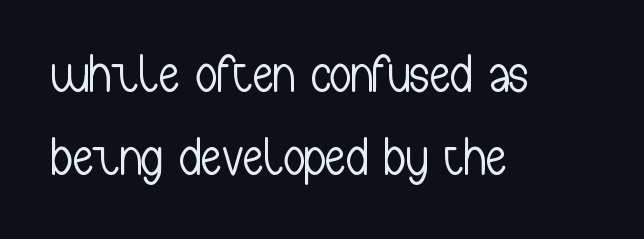
The image shows 53 px light, condensed sans-serif type, upright; set left-aligned, normal line spacing (1.56x), normal letter spacing, not underlined; low stroke contrast and a medium x-height.
